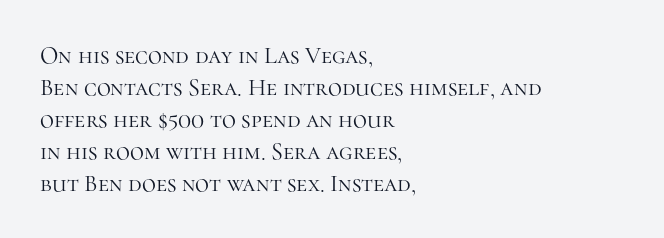
Q: Is the text bold? A: No.
Q: Is the text italic (slanted)? A: No, it is upright.
Q: Is the text underlined? A: No.
Q: How is the paragraph aligned? A: Left-aligned.
Q: Is the spacing between letters normal or unusually wide? A: Normal.
Q: Is the spacing between lines tight, normal or loose? A: Normal.
